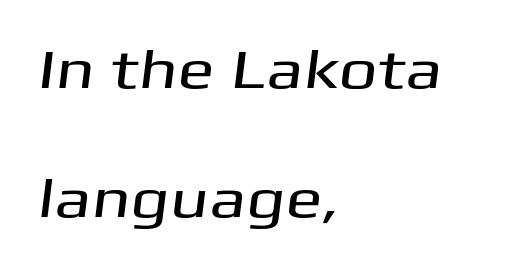
Q: Is the typeface a serif or a sans-serif typeface? A: Sans-serif.
Q: Is the text underlined? A: No.
Q: How is the paragraph aligned? A: Left-aligned.
Q: Is the spacing between letters normal or unusually wide? A: Normal.
Q: Is the spacing between lines tight, normal or loose? A: Loose.
Q: Width (condensed, normal, or wide)? A: Wide.
Q: Stroke contrast? A: Medium.
Q: x-height? A: Medium.
Q: Monospaced? A: No.
